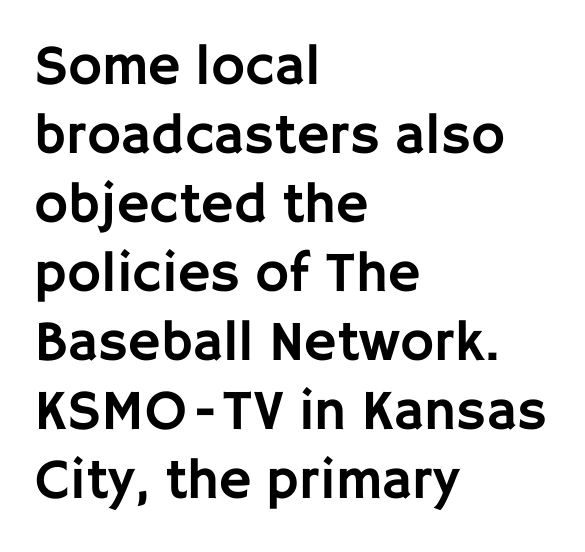
{"serif": "no", "italic": "no", "width": "normal", "stroke_contrast": "low", "x_height": "large", "monospaced": "no", "underline": "no", "align": "left", "line_spacing_ratio": 1.21, "letter_spacing": "normal", "letter_spacing_em": 0.0, "glyph_px": 57}
